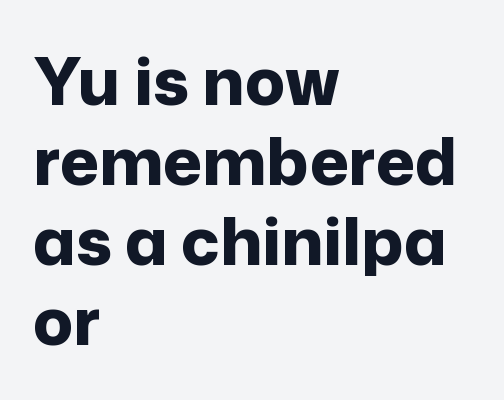
The image shows 66 px bold sans-serif type, upright; set left-aligned, line spacing 1.21x, normal letter spacing, not underlined; low stroke contrast and a medium x-height.
